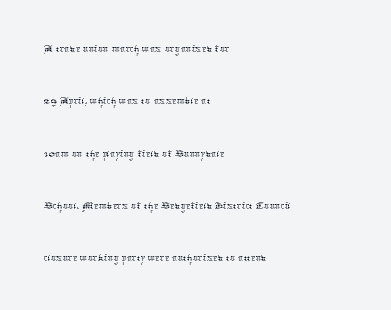
The image shows 26 px text type, upright; set left-aligned, loose line spacing (2.01x), normal letter spacing, not underlined.
